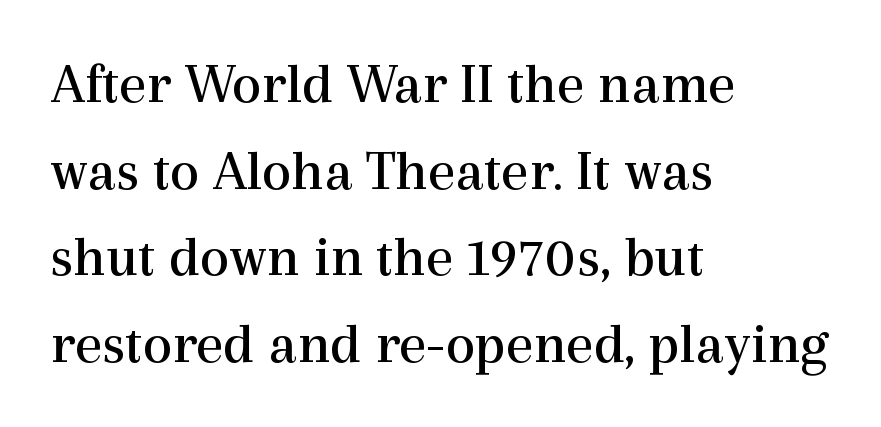
Q: Is the text bold? A: No.
Q: Is the text italic (slanted)? A: No, it is upright.
Q: Is the typeface a serif or a sans-serif typeface? A: Serif.
Q: Is the text underlined? A: No.
Q: How is the paragraph aligned? A: Left-aligned.
Q: Is the spacing between letters normal or unusually wide? A: Normal.
Q: Is the spacing between lines tight, normal or loose? A: Normal.
Q: Width (condensed, normal, or wide)? A: Normal.
Q: x-height? A: Medium.
Q: Monospaced? A: No.
